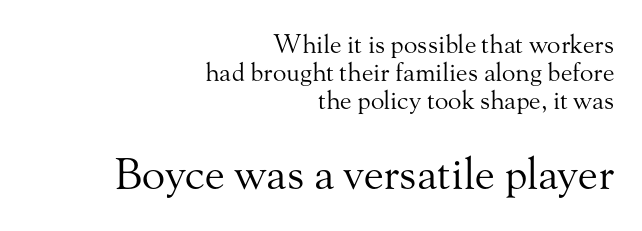
Caption: face not bold, strokes unweighted. The designer dialed line spacing down below the default. Compare the two chunks: the lower has the greater cap height. No extra tracking has been applied to these lines. The face used here is seriffed, in the tradition of book romans.
